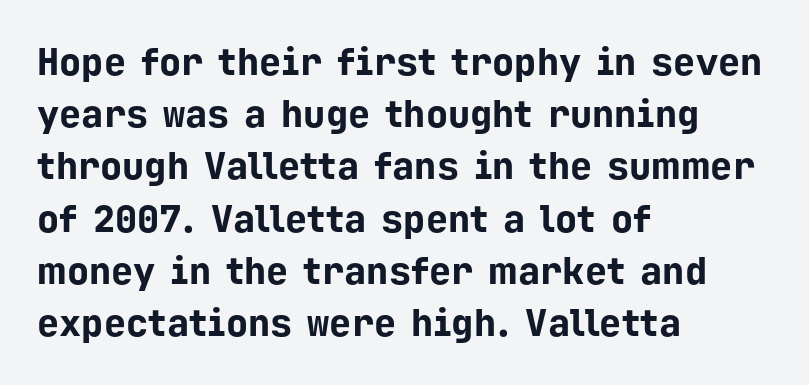
The image shows 37 px bold sans-serif type, upright, monospaced; set left-aligned, normal line spacing (1.41x), normal letter spacing, not underlined; low stroke contrast and a medium x-height.
